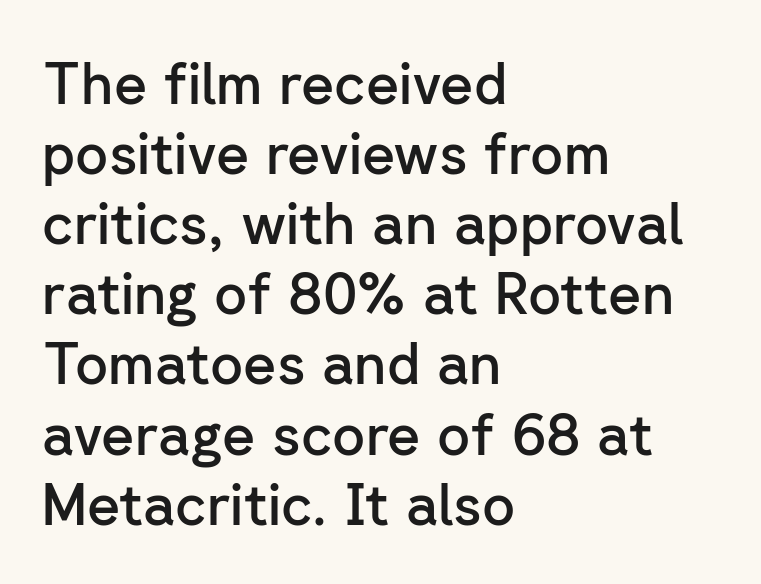
Q: Is the text bold? A: Semi-bold.
Q: Is the text italic (slanted)? A: No, it is upright.
Q: Is the typeface a serif or a sans-serif typeface? A: Sans-serif.
Q: Is the text underlined? A: No.
Q: How is the paragraph aligned? A: Left-aligned.
Q: Is the spacing between letters normal or unusually wide? A: Normal.
Q: Width (condensed, normal, or wide)? A: Normal.
Q: Stroke contrast? A: Low.
Q: x-height? A: Medium.
Q: Monospaced? A: No.
